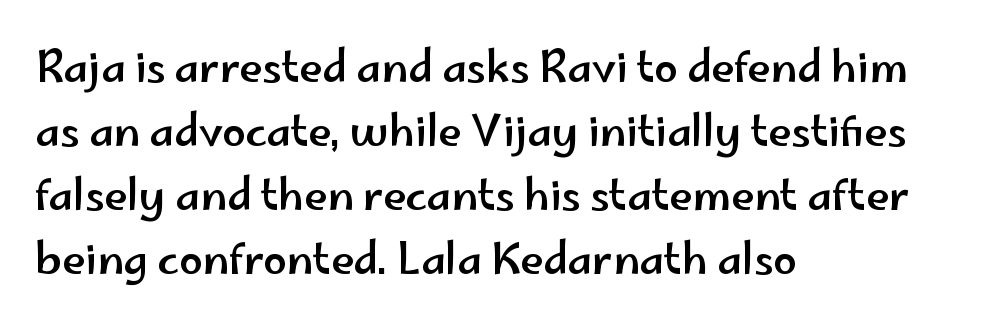
{"serif": "no", "italic": "no", "width": "wide", "stroke_contrast": "low", "x_height": "small", "monospaced": "no", "underline": "no", "align": "left", "line_spacing": "normal", "line_spacing_ratio": 1.52, "letter_spacing": "normal", "letter_spacing_em": 0.0, "glyph_px": 42}
